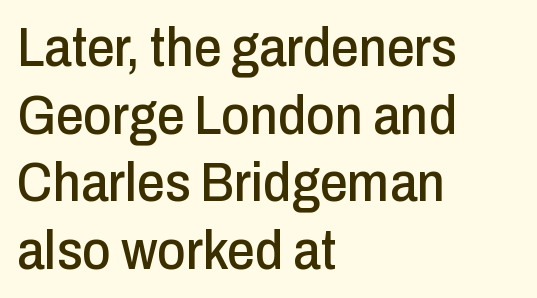
The image shows 55 px condensed sans-serif type, upright; set left-aligned, line spacing 1.23x, normal letter spacing, not underlined; low stroke contrast and a medium x-height.
